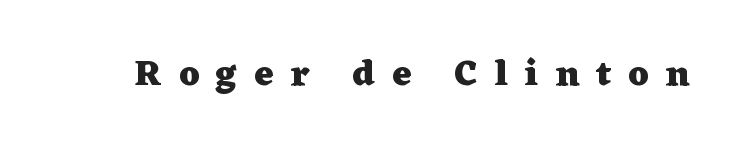
Q: Is the text bold? A: Yes.
Q: Is the text italic (slanted)? A: No, it is upright.
Q: Is the typeface a serif or a sans-serif typeface? A: Serif.
Q: Is the text underlined? A: No.
Q: Is the spacing between letters normal or unusually wide? A: Unusually wide.
Q: Width (condensed, normal, or wide)? A: Wide.
Q: Stroke contrast? A: Low.
Q: x-height? A: Medium.
Q: Monospaced? A: No.
